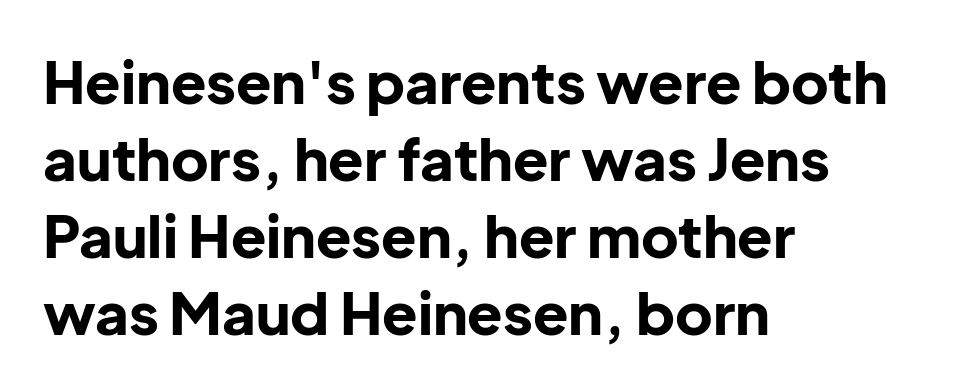
The image shows 58 px bold sans-serif type, upright; set left-aligned, normal line spacing (1.33x), normal letter spacing, not underlined; low stroke contrast and a medium x-height.
